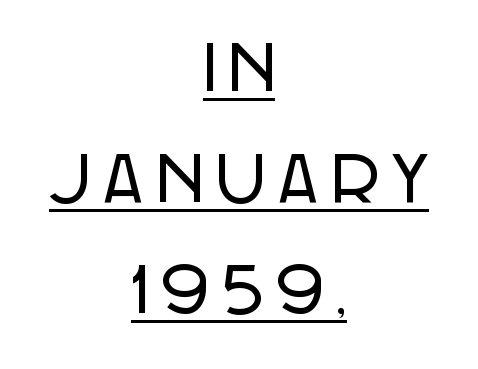
{"serif": "no", "italic": "no", "width": "condensed", "stroke_contrast": "low", "x_height": "large", "monospaced": "no", "underline": "yes", "align": "center", "line_spacing_ratio": 1.82, "letter_spacing": "wide", "letter_spacing_em": 0.23, "glyph_px": 61}
